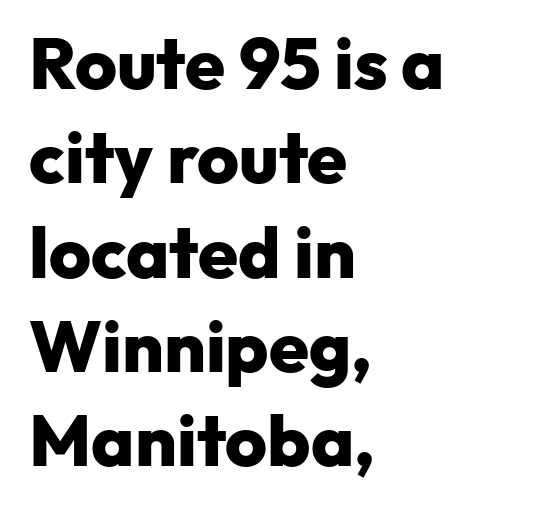
Q: Is the text bold? A: Yes.
Q: Is the text italic (slanted)? A: No, it is upright.
Q: Is the typeface a serif or a sans-serif typeface? A: Sans-serif.
Q: Is the text underlined? A: No.
Q: How is the paragraph aligned? A: Left-aligned.
Q: Is the spacing between letters normal or unusually wide? A: Normal.
Q: Is the spacing between lines tight, normal or loose? A: Normal.
Q: Width (condensed, normal, or wide)? A: Normal.
Q: Stroke contrast? A: Low.
Q: x-height? A: Medium.
Q: Monospaced? A: No.
